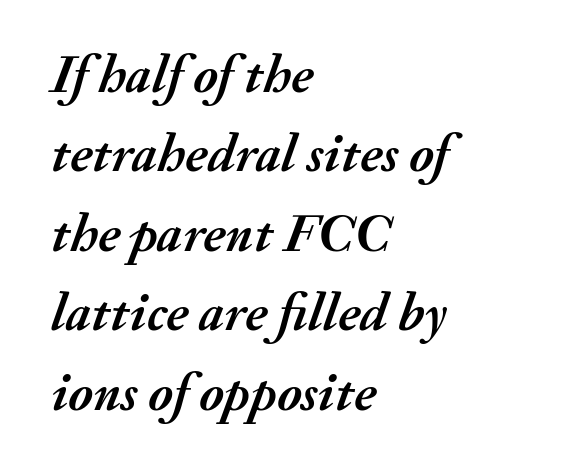
{"italic": "yes", "lean": "right", "slant_degrees": 20, "bold": "yes", "weight": "semibold", "width": "normal", "stroke_contrast": "medium", "x_height": "small", "monospaced": "no", "underline": "no", "align": "left", "line_spacing": "normal", "line_spacing_ratio": 1.47, "letter_spacing": "normal", "letter_spacing_em": 0.0, "glyph_px": 54}
